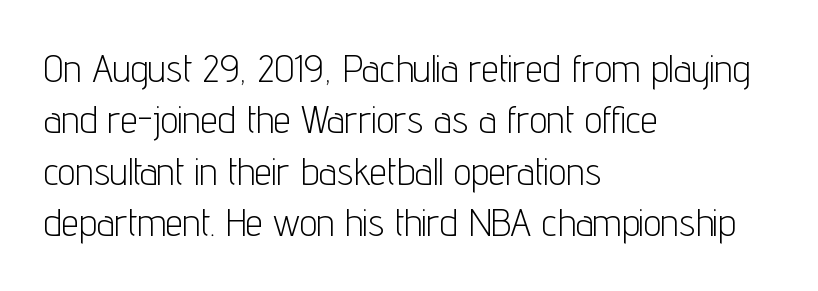
The image shows 39 px light, condensed sans-serif type, upright; set left-aligned, normal line spacing (1.32x), normal letter spacing, not underlined; low stroke contrast and a medium x-height.
